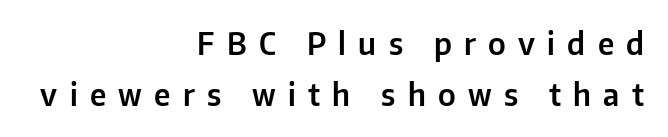
Q: Is the text italic (slanted)? A: No, it is upright.
Q: Is the typeface a serif or a sans-serif typeface? A: Sans-serif.
Q: Is the text underlined? A: No.
Q: How is the paragraph aligned? A: Right-aligned.
Q: Is the spacing between letters normal or unusually wide? A: Unusually wide.
Q: Is the spacing between lines tight, normal or loose? A: Normal.
Q: Width (condensed, normal, or wide)? A: Normal.
Q: Stroke contrast? A: Low.
Q: x-height? A: Medium.
Q: Monospaced? A: No.
